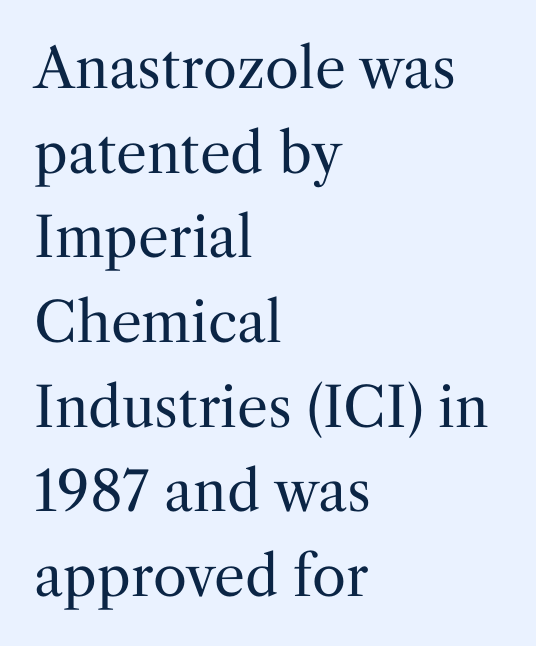
This sample has the flowing, uneven cadence of proportional lettering. A roman cut, with each character standing at attention. Vertically, the passage feels balanced, rows spaced as you'd expect. Line beginnings align vertically; line endings do not. Typographically, this falls in the serif category.
